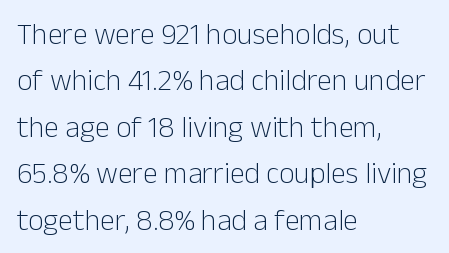
Each letter keeps its own natural width here, so spacing adapts to shape. The font family rendered here belongs to the sans-serif group. Each row of text sits above clean, open space. The face looks like a standard text weight, possibly lighter.
